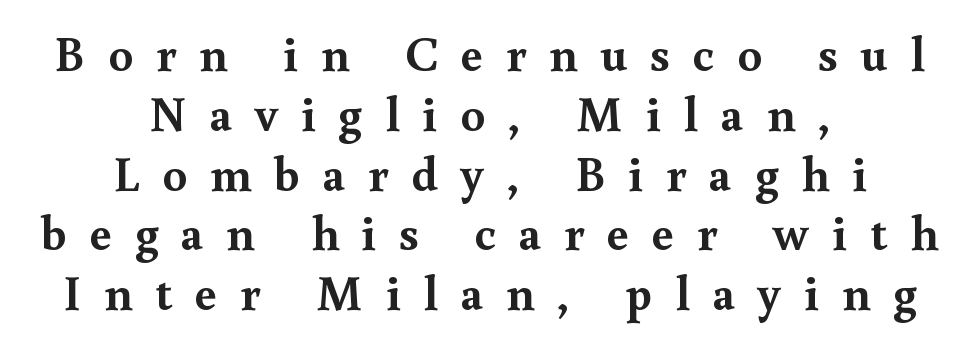
The image shows 49 px semibold serif type, upright; set centered, line spacing 1.22x, unusually wide letter spacing (+0.47 em), not underlined; a small x-height.
